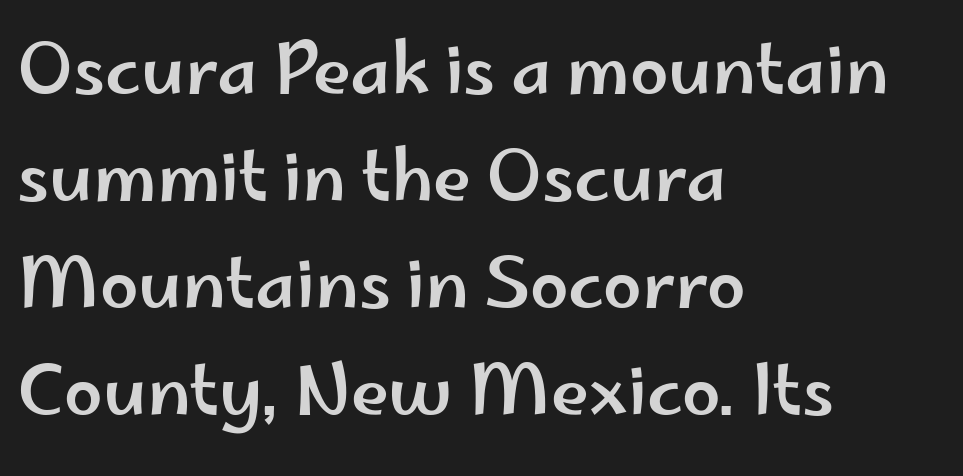
Letter spacing: default. This is sans-serif lettering, the kind often seen on screens and signage. The passage shown stacks its lines at a standard gap. Every character sits straight up, as roman type does. The compositor pushed each line to the left boundary.
